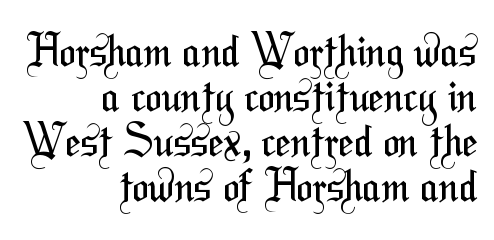
Underlining? Definitely not there. The space between consecutive lines is stingy. The strokes are not fattened; the text isn't bold. Character widths vary here, with narrow letters taking less room than wide ones. A sans-serif font was chosen for this passage. Typeset ragged left — the right edge is the straight one.
